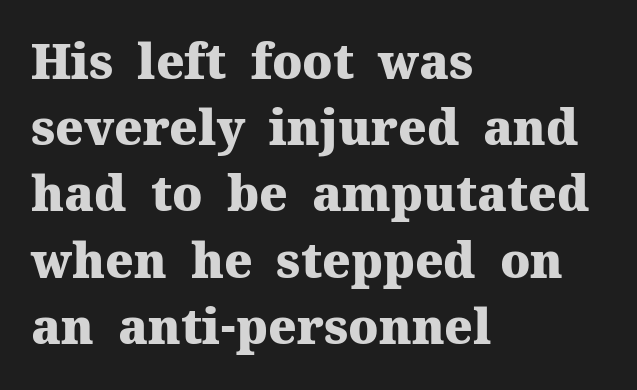
{"serif": "yes", "italic": "no", "bold": "yes", "weight": "heavy", "width": "normal", "stroke_contrast": "medium", "x_height": "medium", "monospaced": "no", "underline": "no", "align": "left", "line_spacing": "normal", "line_spacing_ratio": 1.38, "letter_spacing": "normal", "letter_spacing_em": 0.0, "glyph_px": 48}
